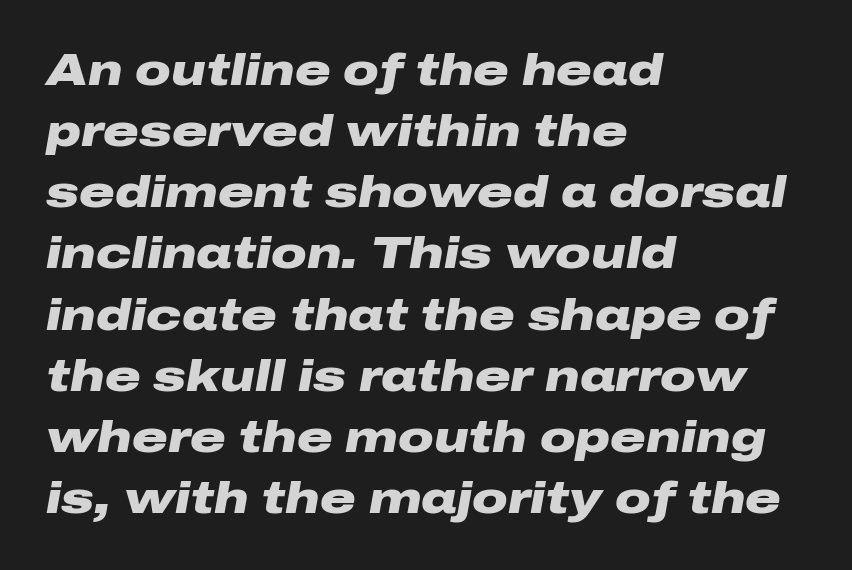
Q: Is the text bold? A: Yes.
Q: Is the text italic (slanted)? A: Yes, it leans right by about 10 degrees.
Q: Is the text underlined? A: No.
Q: How is the paragraph aligned? A: Left-aligned.
Q: Is the spacing between letters normal or unusually wide? A: Normal.
Q: Is the spacing between lines tight, normal or loose? A: Normal.
Q: Width (condensed, normal, or wide)? A: Wide.
Q: Stroke contrast? A: Low.
Q: x-height? A: Medium.
Q: Monospaced? A: No.
